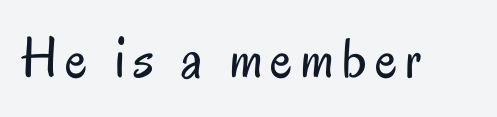
Varying glyph widths throughout — classic text-font behaviour. The designer went with a sans here, leaving each stem footless. Weight class: somewhere from thin through regular. Plain, unruled lines of type. In terms of posture, this sample is upright.
